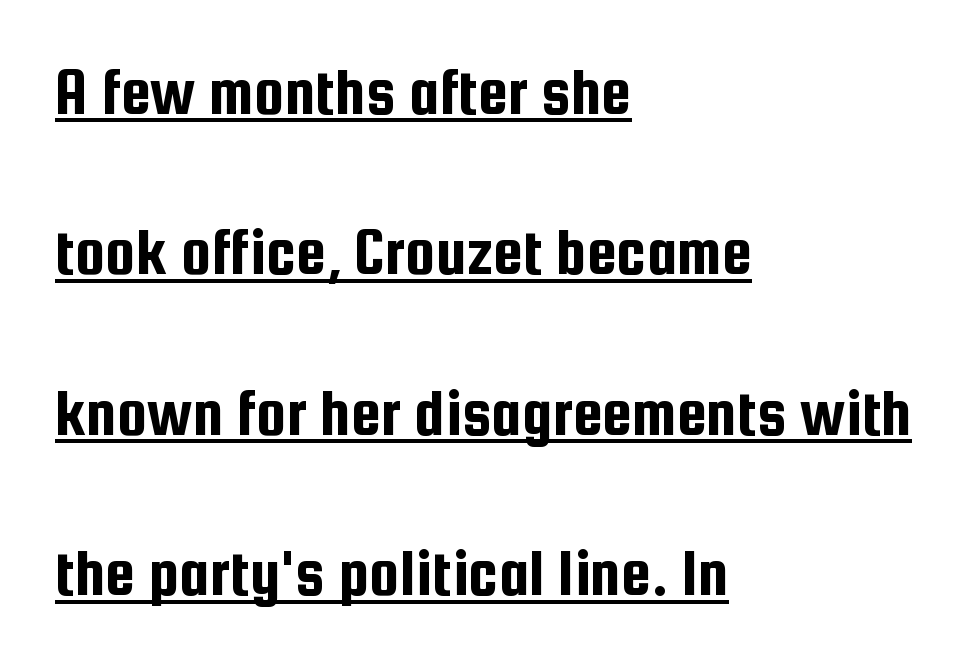
Q: Is the text italic (slanted)? A: No, it is upright.
Q: Is the typeface a serif or a sans-serif typeface? A: Sans-serif.
Q: Is the text underlined? A: Yes.
Q: How is the paragraph aligned? A: Left-aligned.
Q: Is the spacing between letters normal or unusually wide? A: Normal.
Q: Is the spacing between lines tight, normal or loose? A: Loose.
Q: Width (condensed, normal, or wide)? A: Condensed.
Q: Stroke contrast? A: Low.
Q: x-height? A: Medium.
Q: Monospaced? A: No.
